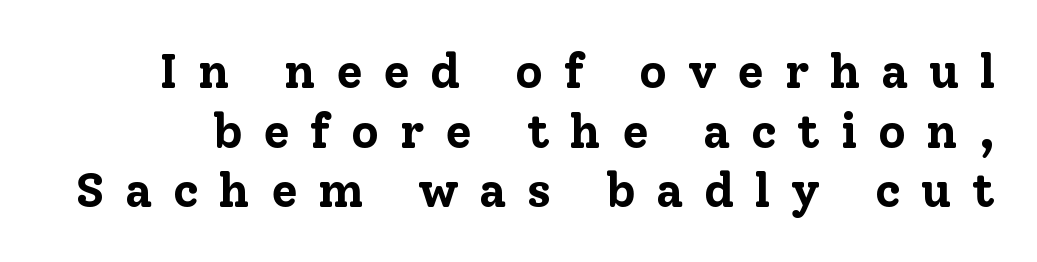
Each row of text sits above clean, open space. The tracking reads as deliberately expanded to a designer's eye. Classification — serif. The letters advance in unequal steps, a hallmark of proportional type.
